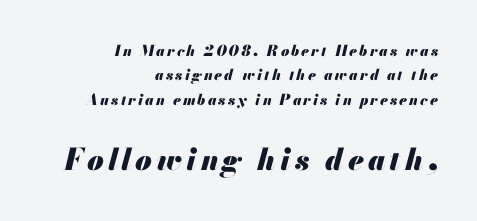
The image shows 30 px heavy type, italic (leaning right); set right-aligned, normal line spacing (1.62x), not underlined; the second (bottom) block is 2.0x larger; medium stroke contrast and a small x-height.
